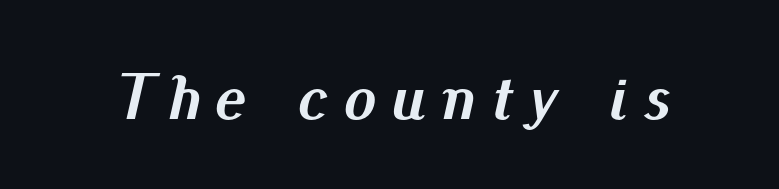
The image shows 65 px semibold type, italic (leaning right); set unusually wide letter spacing (+0.25 em), not underlined; medium stroke contrast and a small x-height.
